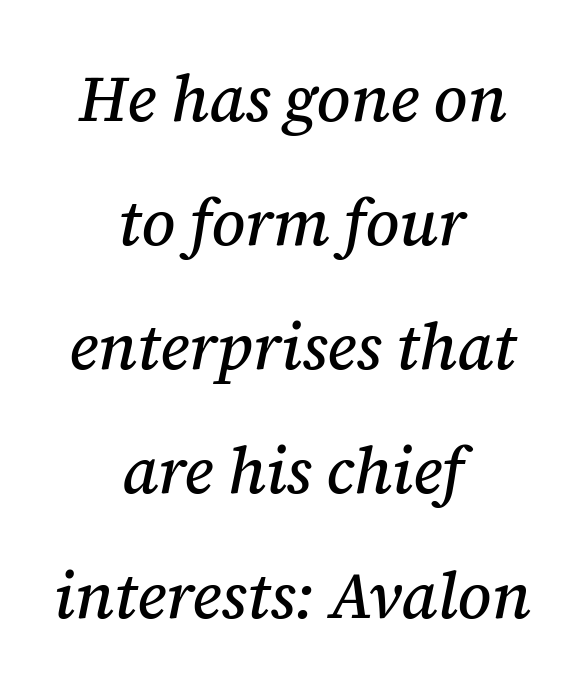
Q: Is the text italic (slanted)? A: Yes, it leans right by about 12 degrees.
Q: Is the typeface a serif or a sans-serif typeface? A: Serif.
Q: Is the text underlined? A: No.
Q: How is the paragraph aligned? A: Centered.
Q: Is the spacing between letters normal or unusually wide? A: Normal.
Q: Is the spacing between lines tight, normal or loose? A: Loose.
Q: Width (condensed, normal, or wide)? A: Normal.
Q: Stroke contrast? A: Medium.
Q: x-height? A: Medium.
Q: Monospaced? A: No.
